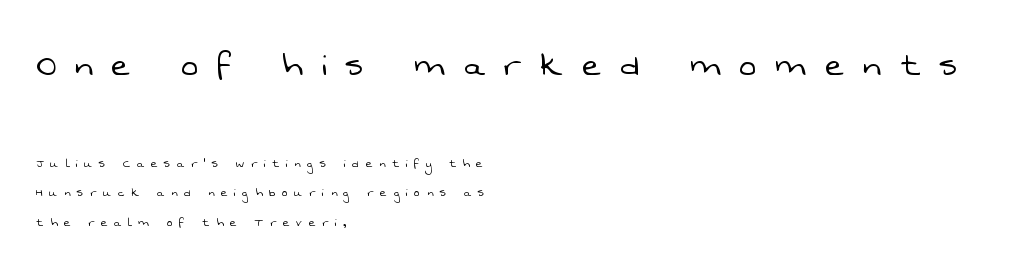
Q: Is the text bold? A: No.
Q: Is the typeface a serif or a sans-serif typeface? A: Sans-serif.
Q: Is the text underlined? A: No.
Q: How is the paragraph aligned? A: Left-aligned.
Q: Is the spacing between letters normal or unusually wide? A: Unusually wide.
Q: Is the spacing between lines tight, normal or loose? A: Loose.
Q: Which block of text is set in a larger size, the first (top) or the second (bottom)? A: The first (top) one.
Q: Width (condensed, normal, or wide)? A: Normal.
Q: Stroke contrast? A: Low.
Q: x-height? A: Medium.
Q: Monospaced? A: No.
